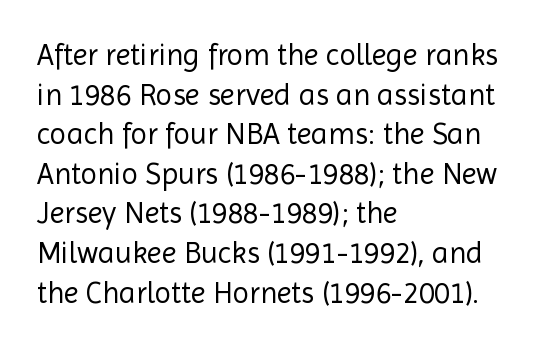
The image shows 30 px regular-weight sans-serif type, upright; set left-aligned, normal line spacing (1.32x), normal letter spacing, not underlined; a medium x-height.
